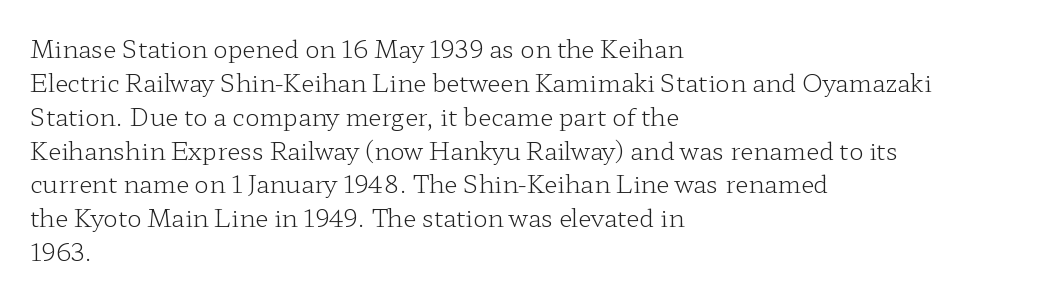
{"italic": "no", "bold": "no", "underline": "no", "align": "left", "line_spacing": "normal", "line_spacing_ratio": 1.41, "letter_spacing": "normal", "letter_spacing_em": 0.0, "glyph_px": 24}
